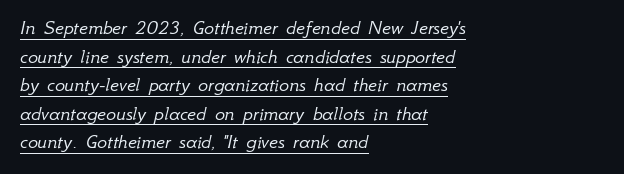
The image shows 21 px text type, italic (leaning right); set left-aligned, normal line spacing (1.36x), normal letter spacing, underlined.
